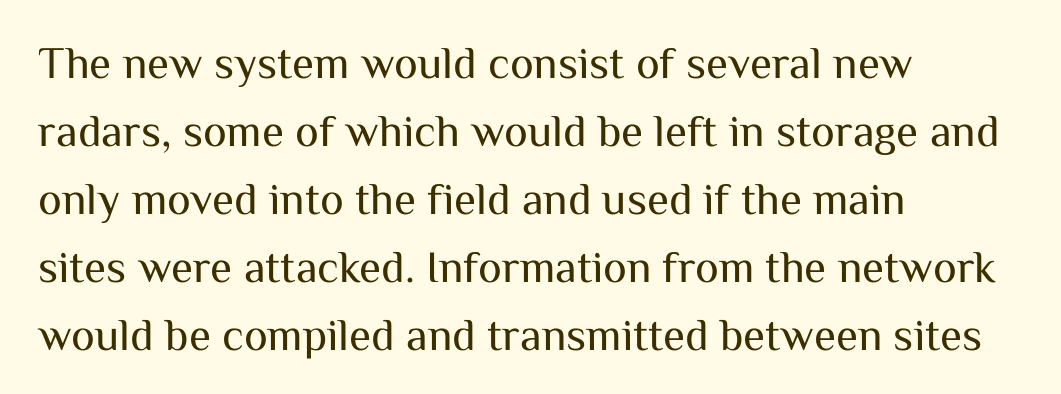
The image shows 45 px regular-weight sans-serif type, upright; set left-aligned, normal line spacing (1.51x), normal letter spacing, not underlined; medium stroke contrast and a medium x-height.
